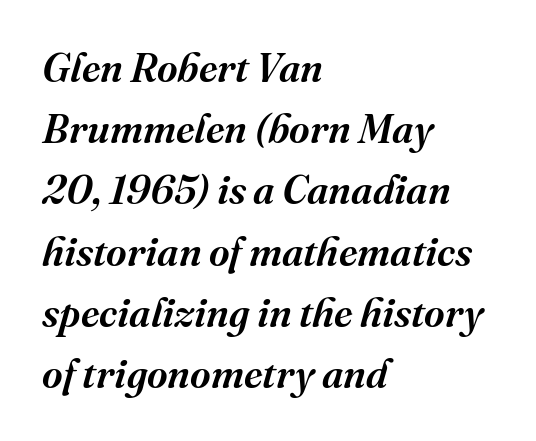
The strip under each line holds only bare page. Observe the ordinary spacing: letters are neighbours, not strangers. The passage shown stacks its lines at a standard gap. Line starts are locked; line ends wander. A typesetter would call this proportional, since set widths differ per character. The letters are slanted; this is an italic face.
